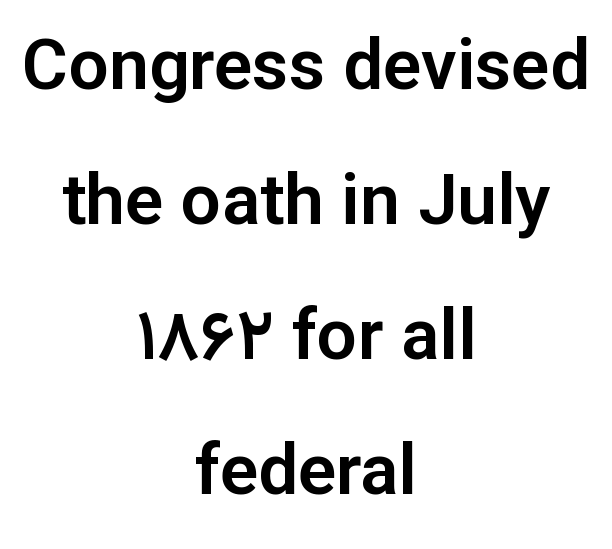
{"serif": "no", "italic": "no", "width": "normal", "stroke_contrast": "low", "x_height": "medium", "monospaced": "no", "underline": "no", "align": "center", "line_spacing": "loose", "line_spacing_ratio": 1.9, "letter_spacing": "normal", "letter_spacing_em": 0.0, "glyph_px": 71}
